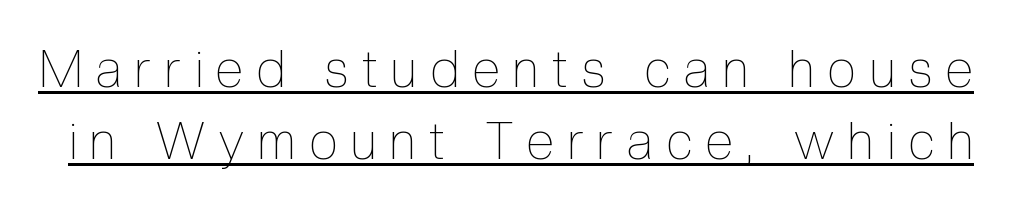
The strokes carry an ordinary text weight at most. Letter spacing: wide. Like a heading marked for emphasis, these lines bear an underscore. Varying glyph widths throughout — classic text-font behaviour.
